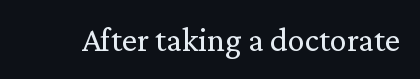
The image shows 34 px regular-weight serif type, upright; set normal letter spacing, not underlined; medium stroke contrast and a medium x-height.
